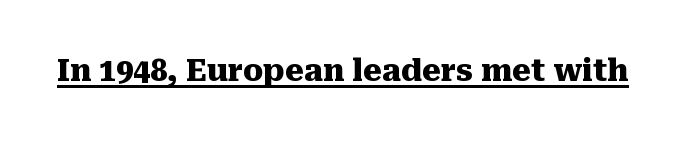
Q: Is the text bold? A: Yes.
Q: Is the text italic (slanted)? A: No, it is upright.
Q: Is the typeface a serif or a sans-serif typeface? A: Serif.
Q: Is the text underlined? A: Yes.
Q: Is the spacing between letters normal or unusually wide? A: Normal.
Q: Width (condensed, normal, or wide)? A: Normal.
Q: Stroke contrast? A: Medium.
Q: x-height? A: Medium.
Q: Monospaced? A: No.
